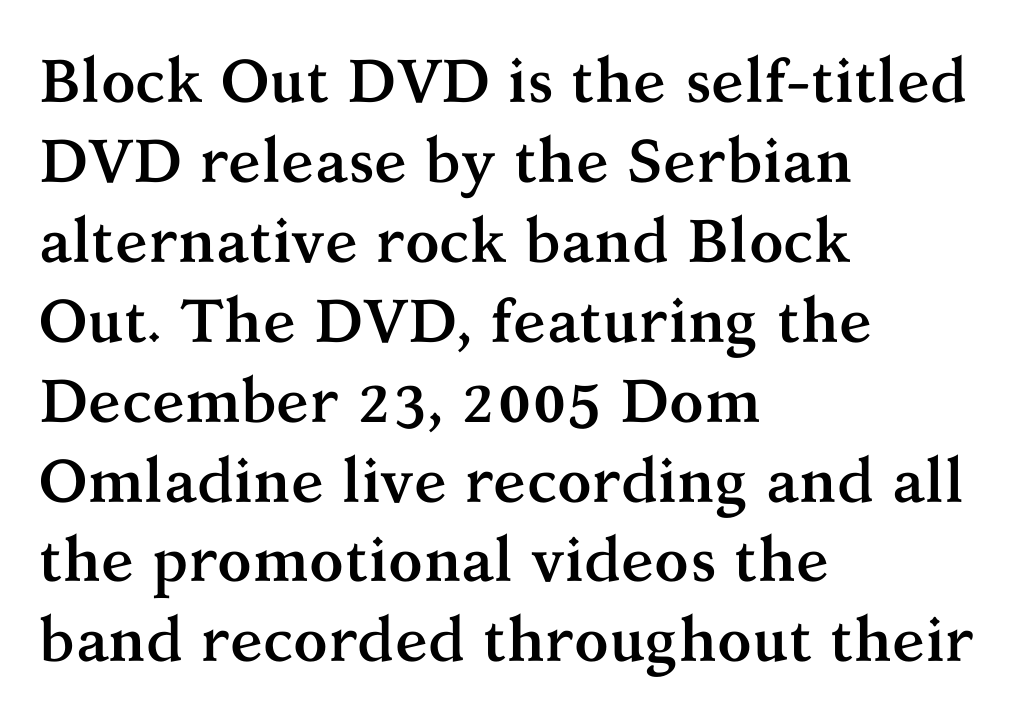
Observe the serifs anchoring each vertical stroke in this sample. Each new line begins a customary step beneath the previous one. The letters sit at their default tracking, neither squeezed nor spread. The passage shown is typed in a proportional face where columns would drift.
